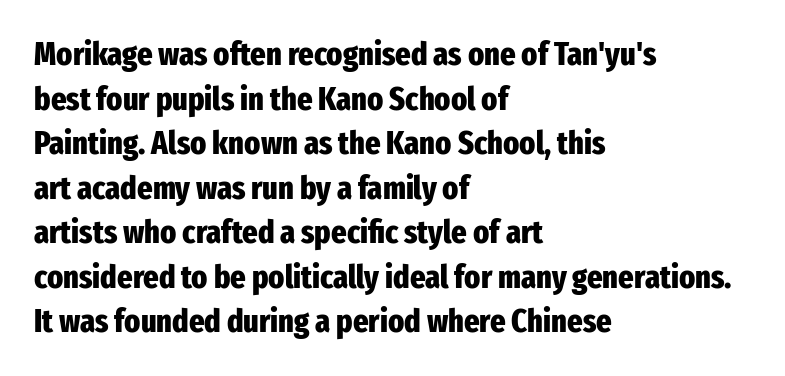
Q: Is the text bold? A: Yes.
Q: Is the text italic (slanted)? A: No, it is upright.
Q: Is the typeface a serif or a sans-serif typeface? A: Sans-serif.
Q: Is the text underlined? A: No.
Q: How is the paragraph aligned? A: Left-aligned.
Q: Is the spacing between letters normal or unusually wide? A: Normal.
Q: Is the spacing between lines tight, normal or loose? A: Normal.
Q: Width (condensed, normal, or wide)? A: Condensed.
Q: Stroke contrast? A: Low.
Q: x-height? A: Medium.
Q: Monospaced? A: No.
